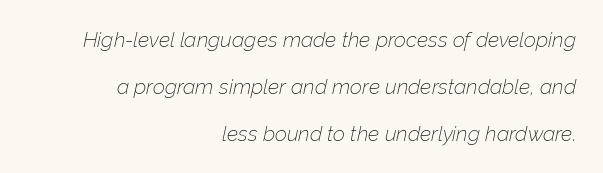
Q: Is the text bold? A: No.
Q: Is the text italic (slanted)? A: Yes, it leans right by about 12 degrees.
Q: Is the text underlined? A: No.
Q: How is the paragraph aligned? A: Right-aligned.
Q: Is the spacing between letters normal or unusually wide? A: Normal.
Q: Is the spacing between lines tight, normal or loose? A: Loose.
